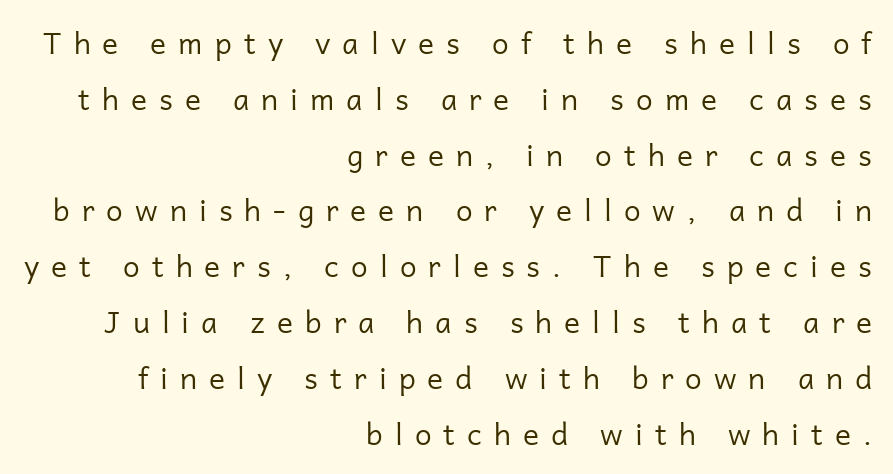
Character widths vary here, with narrow letters taking less room than wide ones. Stroke mass is kept to a normal reading level or below. Typeset ragged left — the right edge is the straight one. Tall strokes in this sample are plumb rather than angled. Words appear elongated and porous because spacing is wide.
